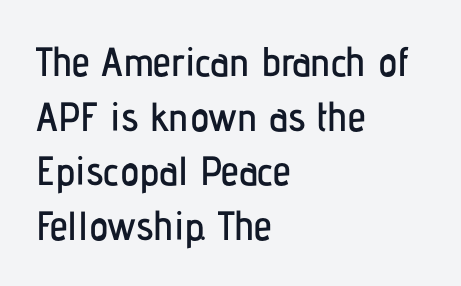
The designer went with a sans here, leaving each stem footless. Notice how the stems are strictly vertical — no italics here. Look at the tracking — it's just the regular setting, nothing added. Glance below the letters and you will spot only blank space.
